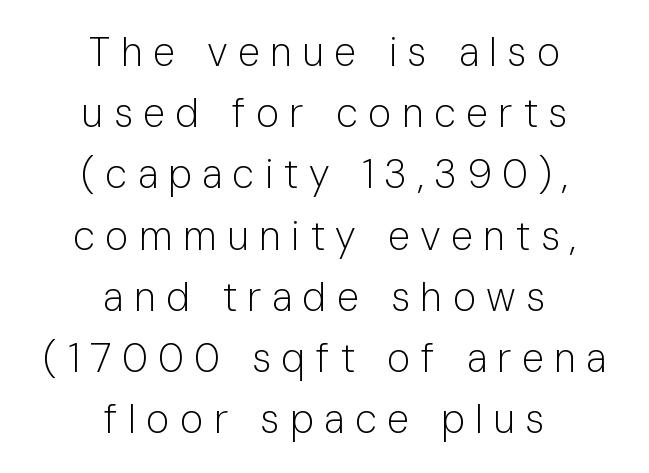
The text block is weighted toward neither margin, spreading evenly from the middle. Letterform terminals end flat and unadorned throughout the passage. The zone under the glyphs is completely vacant. The face used here is proportionally spaced, like ordinary book or web type.
